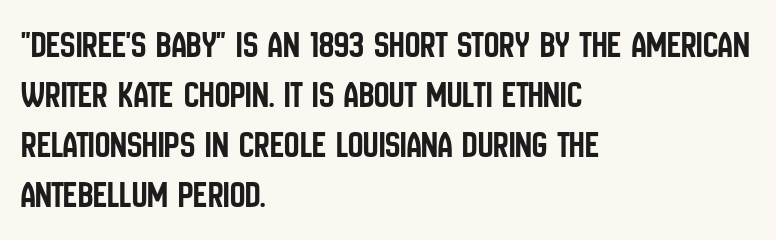
{"serif": "no", "italic": "no", "width": "condensed", "stroke_contrast": "low", "x_height": "large", "monospaced": "no", "underline": "no", "align": "left", "line_spacing": "normal", "line_spacing_ratio": 1.32, "letter_spacing": "normal", "letter_spacing_em": 0.0, "glyph_px": 38}
